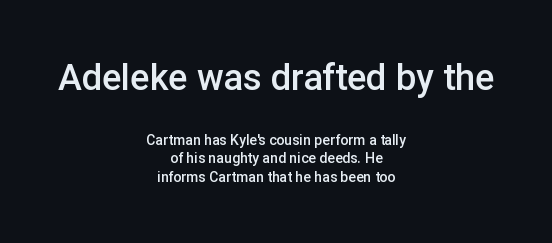
The image shows 36 px semibold sans-serif type, upright; set centered, normal line spacing (1.33x), normal letter spacing, not underlined; the first (top) block is 2.57x larger; low stroke contrast and a medium x-height.
